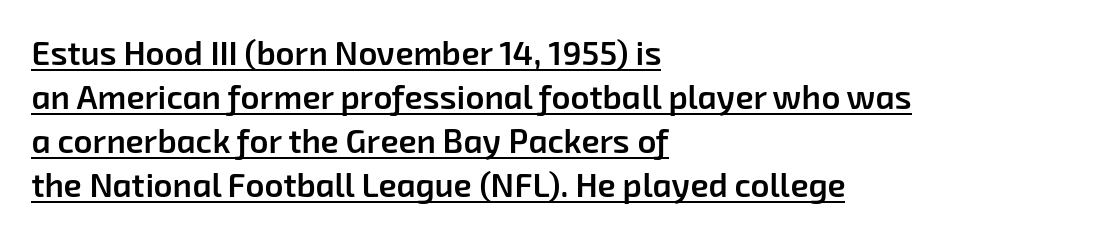
The letters carry no serifs — their stems end cleanly without finishing strokes. The paragraph shown leans on its left margin. The string is rendered with underlining switched on. The face used here is rendered with its standard letterfit.
